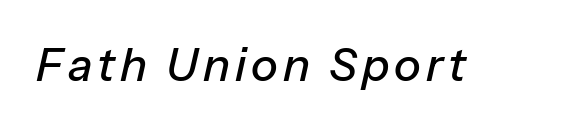
The rendering applies a slant to the glyphs. Decoration check: the copy has no underline. Character widths vary here, with narrow letters taking less room than wide ones.
